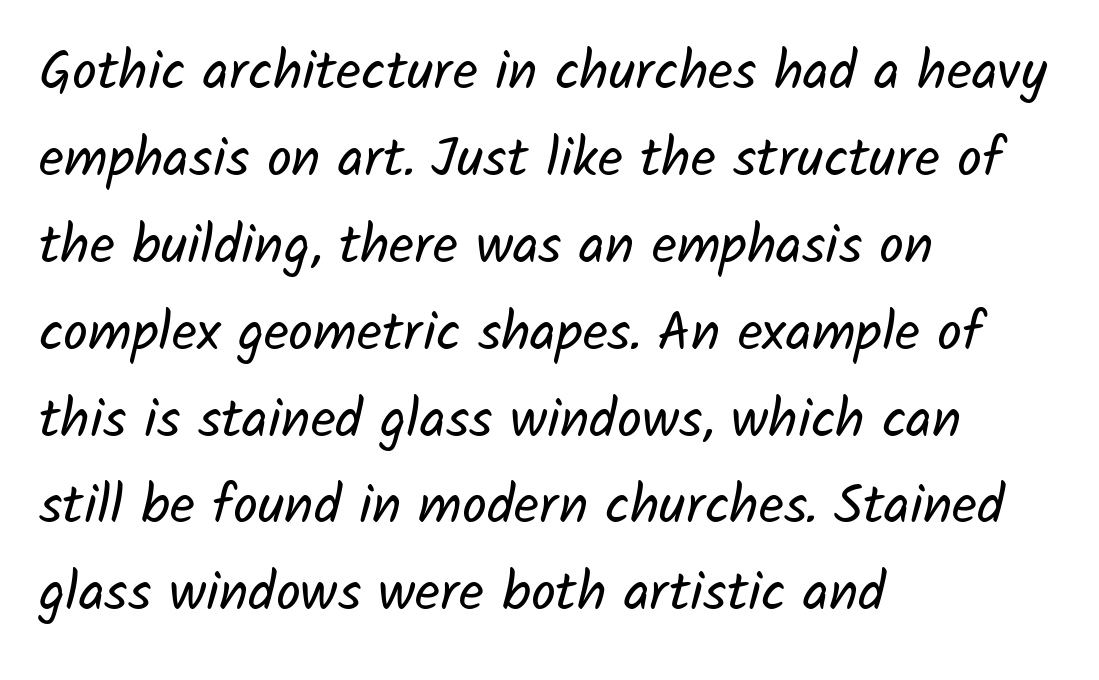
The image shows 55 px regular-weight sans-serif type; set left-aligned, normal line spacing (1.58x), normal letter spacing, not underlined; low stroke contrast and a medium x-height.
